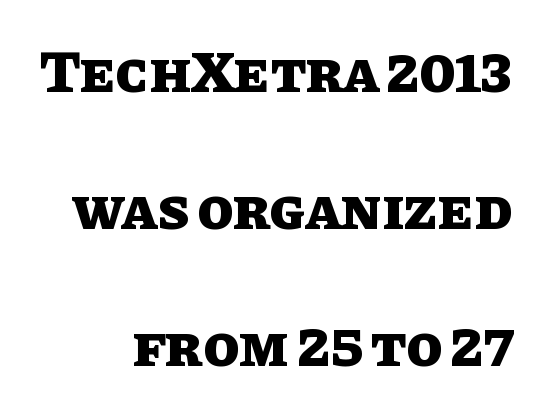
Q: Is the text bold? A: Yes.
Q: Is the text italic (slanted)? A: No, it is upright.
Q: Is the text underlined? A: No.
Q: Is the spacing between letters normal or unusually wide? A: Normal.
Q: Is the spacing between lines tight, normal or loose? A: Loose.
Q: Width (condensed, normal, or wide)? A: Normal.
Q: Stroke contrast? A: Low.
Q: x-height? A: Large.
Q: Monospaced? A: No.
